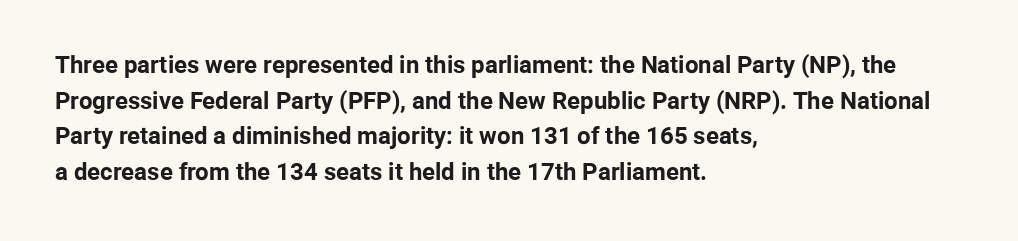
Q: Is the text bold? A: Yes.
Q: Is the text italic (slanted)? A: No, it is upright.
Q: Is the text underlined? A: No.
Q: How is the paragraph aligned? A: Left-aligned.
Q: Is the spacing between letters normal or unusually wide? A: Normal.
Q: Is the spacing between lines tight, normal or loose? A: Normal.
